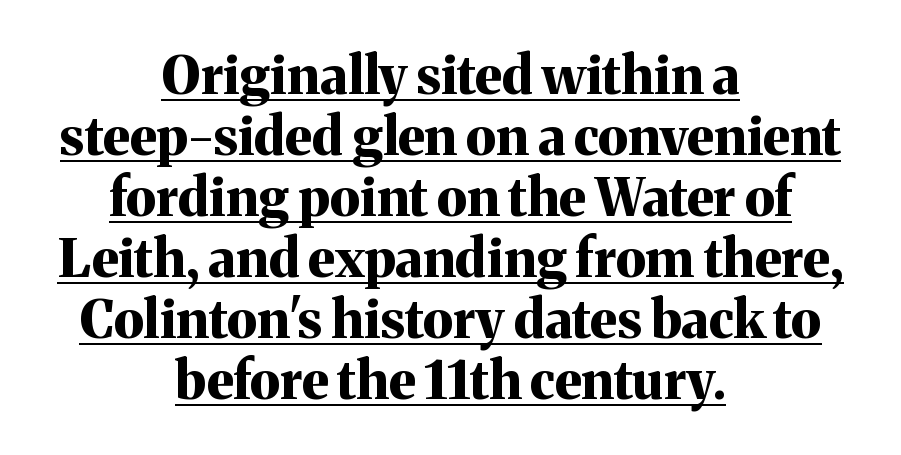
The image shows 53 px bold serif type, upright; set centered, tight line spacing (1.15x), normal letter spacing, underlined; medium stroke contrast and a medium x-height.
